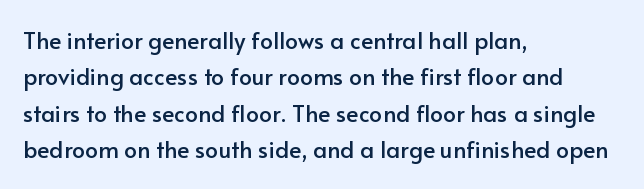
Q: Is the text italic (slanted)? A: No, it is upright.
Q: Is the text underlined? A: No.
Q: How is the paragraph aligned? A: Left-aligned.
Q: Is the spacing between letters normal or unusually wide? A: Normal.
Q: Is the spacing between lines tight, normal or loose? A: Normal.
